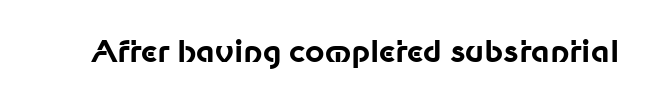
The specimen reads as upright at a glance. In terms of letterform style, serifs are entirely absent. What stands out about the letter spacing? Nothing — it is the standard amount. Chunky letters — that's bold for sure. Proportional: the letters do not fall into vertical columns. Check under the words: just untouched page.
